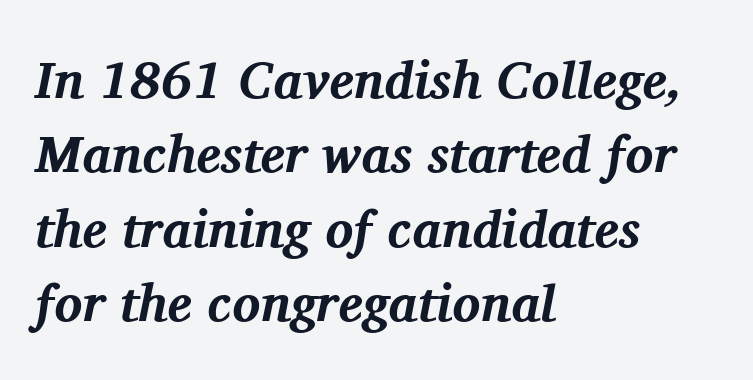
{"serif": "yes", "italic": "yes", "lean": "right", "slant_degrees": 11, "bold": "yes", "weight": "bold", "width": "normal", "stroke_contrast": "medium", "x_height": "medium", "monospaced": "no", "underline": "no", "align": "left", "line_spacing": "normal", "line_spacing_ratio": 1.43, "letter_spacing": "normal", "letter_spacing_em": 0.0, "glyph_px": 52}
